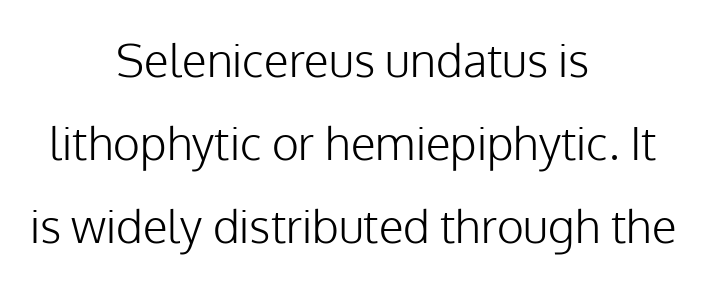
The image shows 46 px light sans-serif type, upright; set centered, line spacing 1.8x, normal letter spacing, not underlined; low stroke contrast and a medium x-height.
